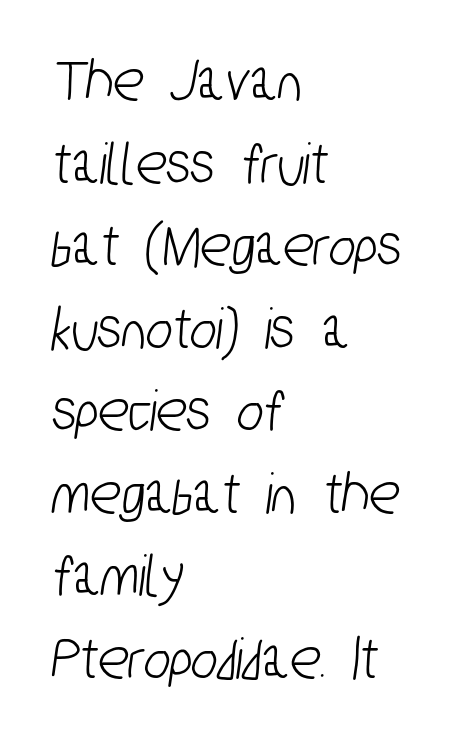
Q: Is the typeface a serif or a sans-serif typeface? A: Sans-serif.
Q: Is the text underlined? A: No.
Q: How is the paragraph aligned? A: Left-aligned.
Q: Is the spacing between letters normal or unusually wide? A: Normal.
Q: Is the spacing between lines tight, normal or loose? A: Normal.
Q: Width (condensed, normal, or wide)? A: Condensed.
Q: Stroke contrast? A: Low.
Q: x-height? A: Medium.
Q: Monospaced? A: No.
